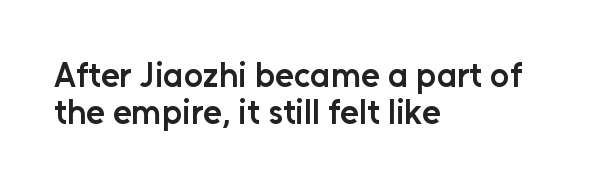
The image shows 34 px semibold sans-serif type, upright; set left-aligned, tight line spacing (1.09x), normal letter spacing, not underlined; low stroke contrast and a medium x-height.
